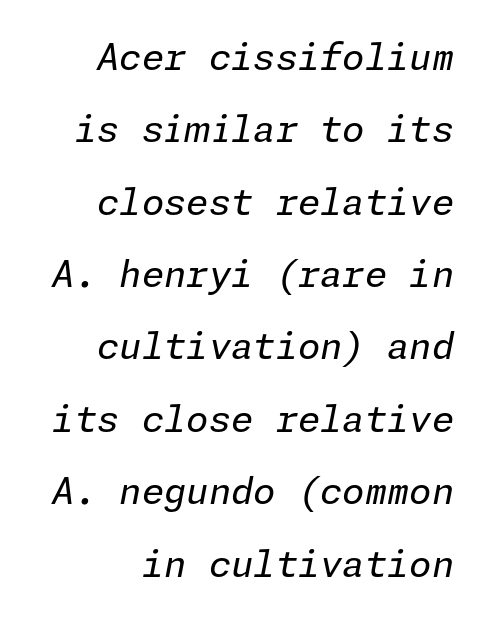
The image shows 36 px regular-weight type, italic (leaning right); set loose line spacing (2.01x), normal letter spacing, not underlined; low stroke contrast and a medium x-height.
